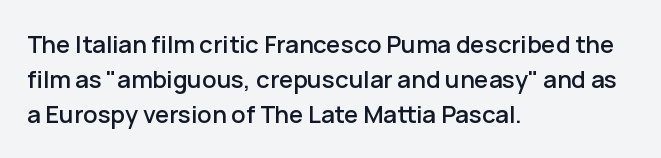
{"italic": "no", "underline": "no", "align": "left", "line_spacing": "normal", "line_spacing_ratio": 1.45, "letter_spacing": "normal", "letter_spacing_em": 0.0, "glyph_px": 24}
